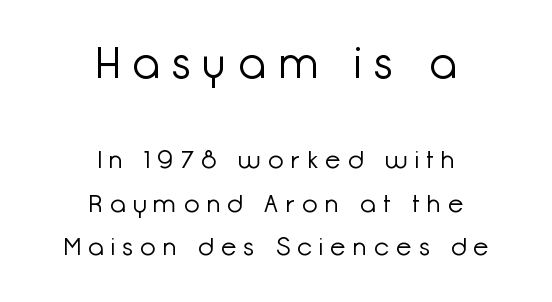
The image shows 43 px light sans-serif type, upright; set centered, line spacing 1.74x, unusually wide letter spacing (+0.31 em), not underlined; the first (top) block is 1.72x larger; low stroke contrast and a medium x-height.
